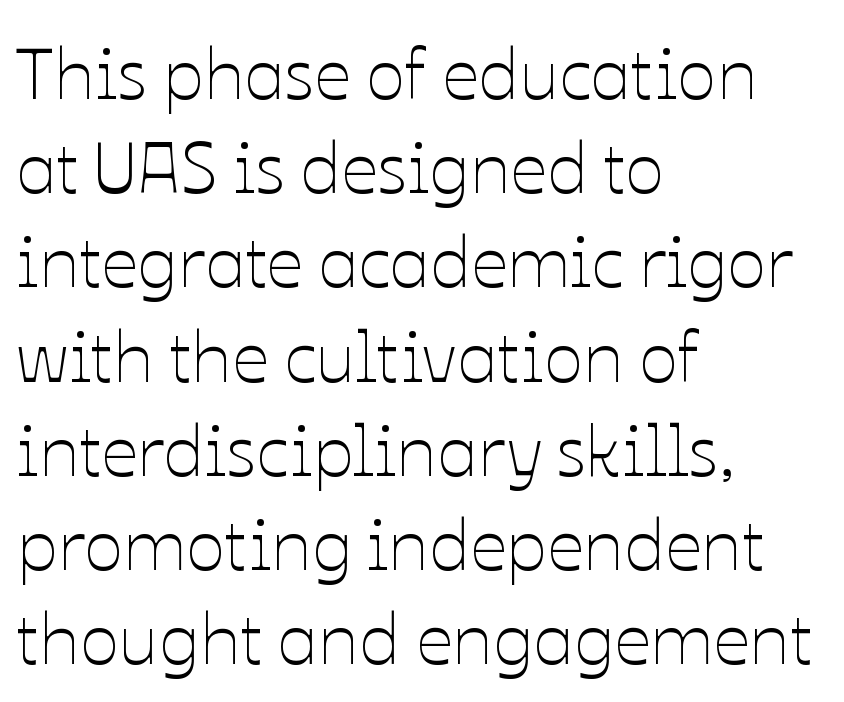
{"italic": "no", "bold": "no", "weight": "thin", "width": "normal", "stroke_contrast": "low", "x_height": "medium", "monospaced": "no", "underline": "no", "align": "left", "line_spacing": "normal", "line_spacing_ratio": 1.29, "letter_spacing": "normal", "letter_spacing_em": 0.0, "glyph_px": 73}
